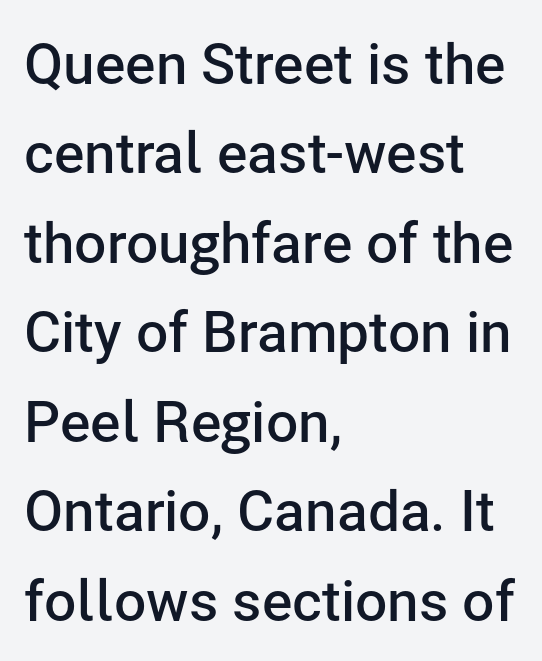
You could not count columns in this text — the font is proportionally spaced. A somewhat darkened texture: the type is semibold rather than bold. Notice how descenders clear the ascenders below comfortably — that's standard leading. A sans-serif font was chosen for this passage. Posture: upright roman. Is the block centered? No — it sits flush against the left margin.
